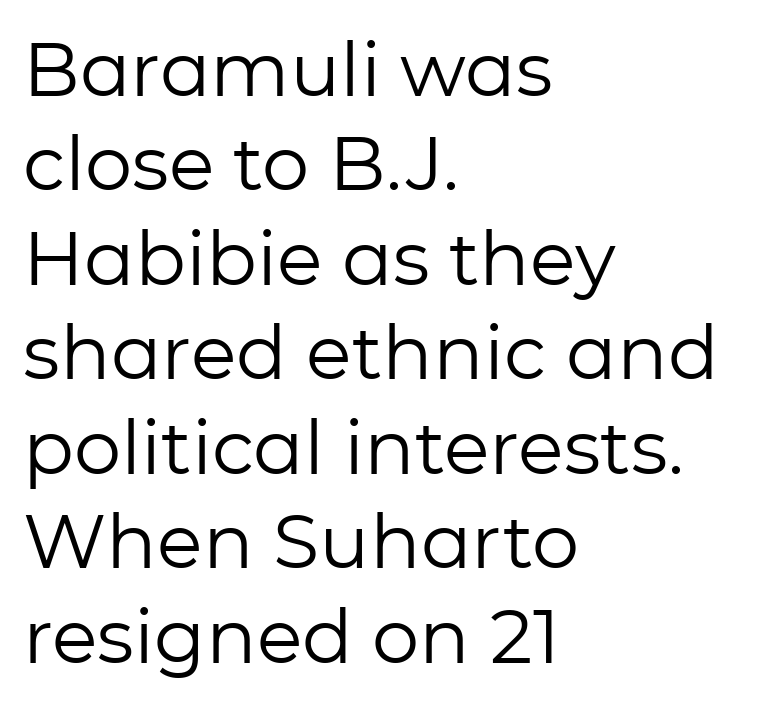
Do the characters align in a grid? No, the font is proportional. The glyphs in this specimen are sans serif. Honestly, the letter spacing is just normal — you wouldn't notice it. Line starts are locked; line ends wander.
